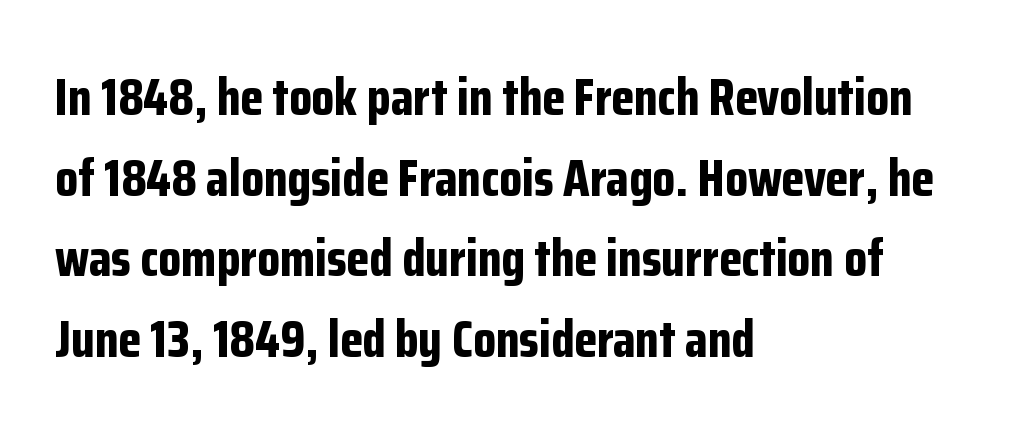
The strip under each line holds only bare page. Is there any slant? The stems are plumb. The letters advance in unequal steps, a hallmark of proportional type. Compared with an ordinary text face, these strokes are far heavier — a full bold. The passage shown stacks its lines at a standard gap. Tracking here is standard; glyphs follow each other at the usual distance.
